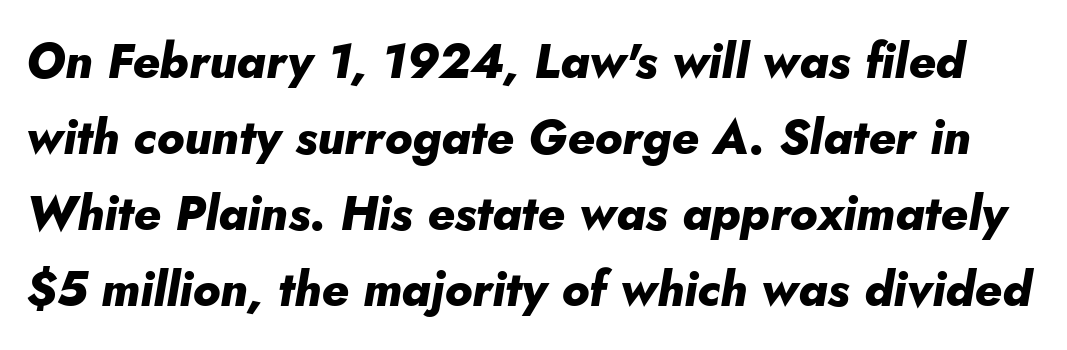
Q: Is the text bold? A: Yes.
Q: Is the text italic (slanted)? A: Yes, it leans right by about 10 degrees.
Q: Is the text underlined? A: No.
Q: Is the spacing between letters normal or unusually wide? A: Normal.
Q: Is the spacing between lines tight, normal or loose? A: Normal.
Q: Width (condensed, normal, or wide)? A: Normal.
Q: Stroke contrast? A: Low.
Q: x-height? A: Small.
Q: Monospaced? A: No.
